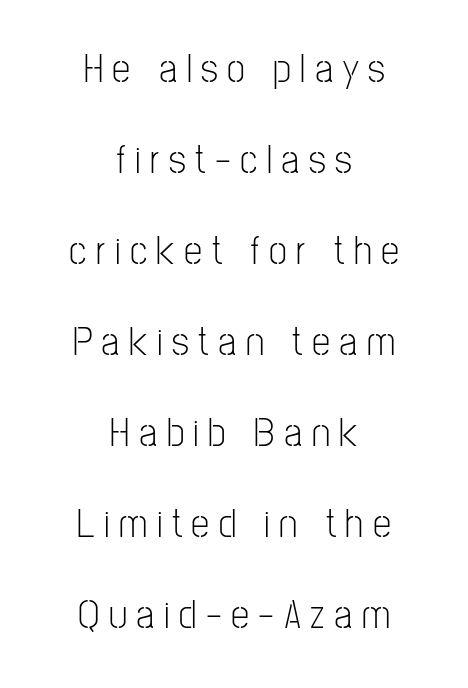
Q: Is the text bold? A: No.
Q: Is the text italic (slanted)? A: No, it is upright.
Q: Is the typeface a serif or a sans-serif typeface? A: Sans-serif.
Q: Is the text underlined? A: No.
Q: How is the paragraph aligned? A: Centered.
Q: Is the spacing between letters normal or unusually wide? A: Unusually wide.
Q: Is the spacing between lines tight, normal or loose? A: Loose.
Q: Width (condensed, normal, or wide)? A: Condensed.
Q: Stroke contrast? A: Low.
Q: x-height? A: Medium.
Q: Monospaced? A: No.
